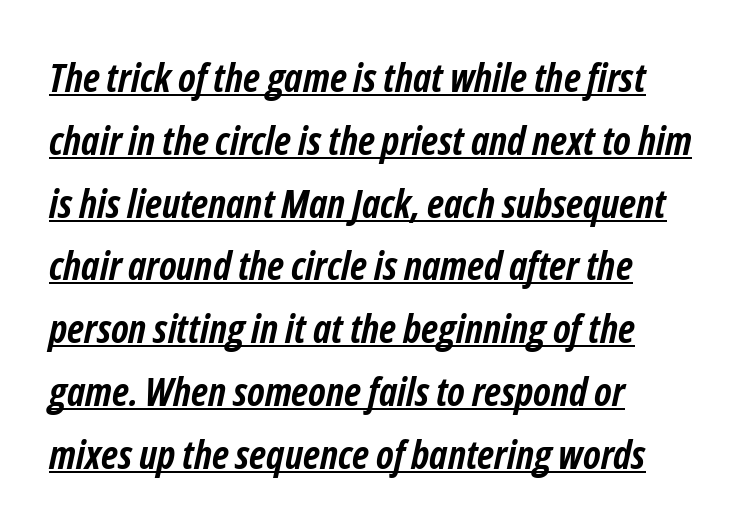
The image shows 40 px semibold, condensed type, italic (leaning right); set left-aligned, normal line spacing (1.57x), normal letter spacing, underlined; low stroke contrast and a medium x-height.
